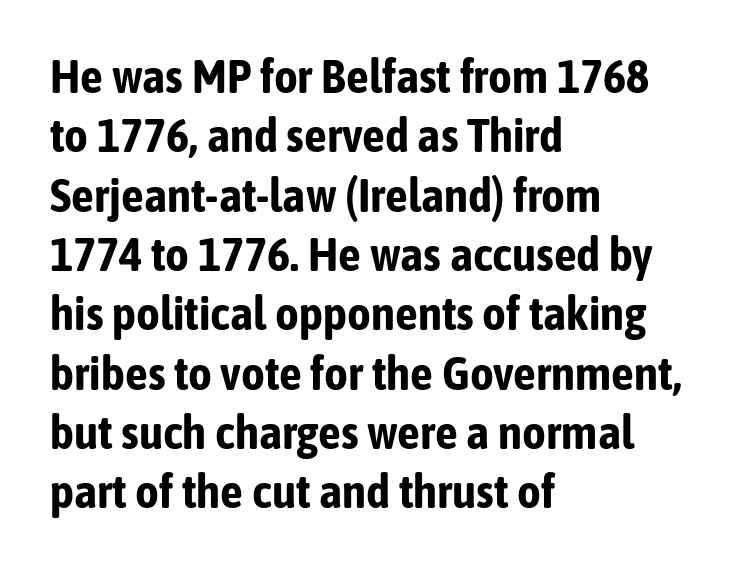
This is heavy type, rendered in bold. Regarding serifs, this sample does without them. Notice how descenders clear the ascenders below comfortably — that's standard leading. Does the lettering tilt? It doesn't — this is upright. The space directly below the letters is spotless. Spacing verdict: proportional, widths tailored to each character.
